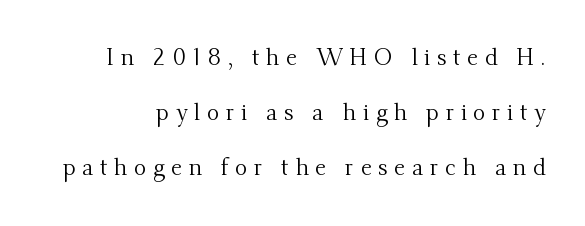
Q: Is the text bold? A: No.
Q: Is the text italic (slanted)? A: No, it is upright.
Q: Is the text underlined? A: No.
Q: Is the spacing between letters normal or unusually wide? A: Unusually wide.
Q: Is the spacing between lines tight, normal or loose? A: Loose.
